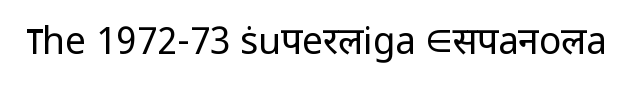
The image shows 37 px regular-weight sans-serif type, upright; set normal letter spacing, not underlined; low stroke contrast and a medium x-height.
